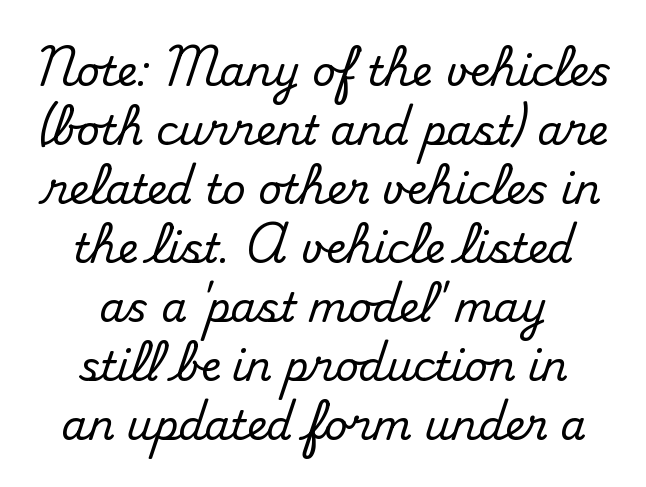
Q: Is the text italic (slanted)? A: Yes.
Q: Is the typeface a serif or a sans-serif typeface? A: Serif.
Q: Is the text underlined? A: No.
Q: How is the paragraph aligned? A: Centered.
Q: Is the spacing between letters normal or unusually wide? A: Normal.
Q: Is the spacing between lines tight, normal or loose? A: Normal.
Q: Width (condensed, normal, or wide)? A: Normal.
Q: Stroke contrast? A: Medium.
Q: x-height? A: Small.
Q: Monospaced? A: No.
